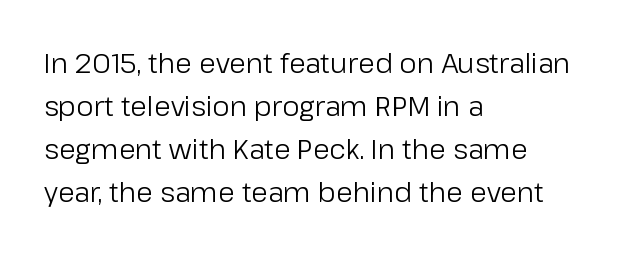
Q: Is the text bold? A: No.
Q: Is the text italic (slanted)? A: No, it is upright.
Q: Is the text underlined? A: No.
Q: How is the paragraph aligned? A: Left-aligned.
Q: Is the spacing between letters normal or unusually wide? A: Normal.
Q: Is the spacing between lines tight, normal or loose? A: Normal.
